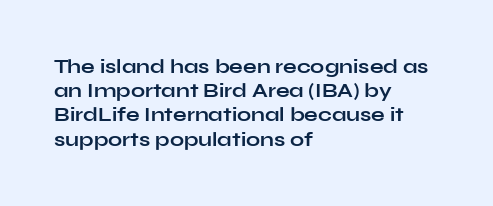
{"italic": "no", "bold": "yes", "underline": "no", "align": "left", "line_spacing_ratio": 1.21, "letter_spacing": "normal", "letter_spacing_em": 0.0, "glyph_px": 20}
